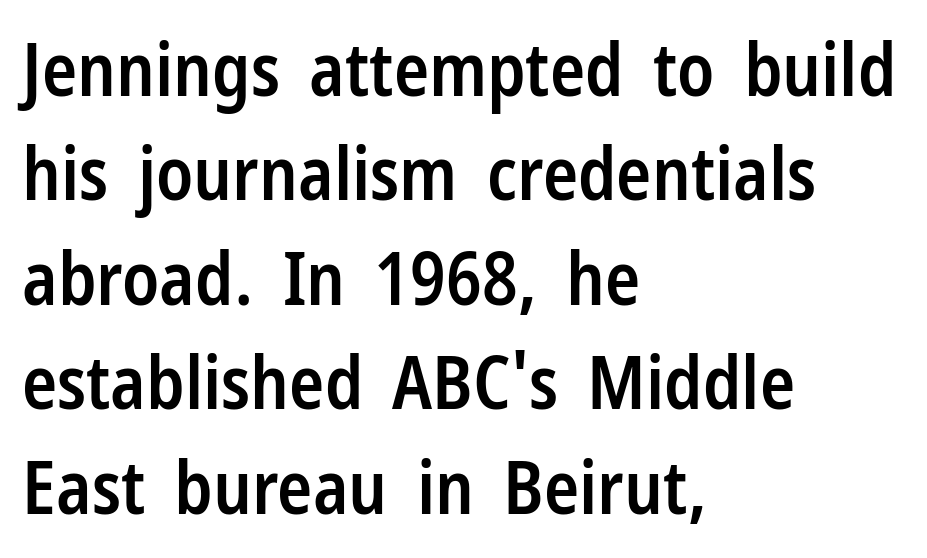
Q: Is the text bold? A: Semi-bold.
Q: Is the text italic (slanted)? A: No, it is upright.
Q: Is the typeface a serif or a sans-serif typeface? A: Sans-serif.
Q: Is the text underlined? A: No.
Q: How is the paragraph aligned? A: Left-aligned.
Q: Is the spacing between letters normal or unusually wide? A: Normal.
Q: Is the spacing between lines tight, normal or loose? A: Normal.
Q: Width (condensed, normal, or wide)? A: Condensed.
Q: Stroke contrast? A: Low.
Q: x-height? A: Medium.
Q: Monospaced? A: No.
